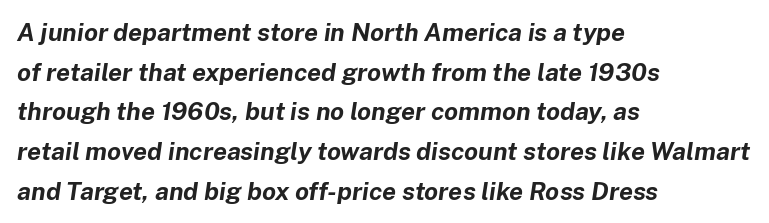
{"italic": "yes", "lean": "right", "slant_degrees": 8, "bold": "yes", "underline": "no", "align": "left", "line_spacing": "normal", "line_spacing_ratio": 1.59, "letter_spacing": "normal", "letter_spacing_em": 0.0, "glyph_px": 25}
